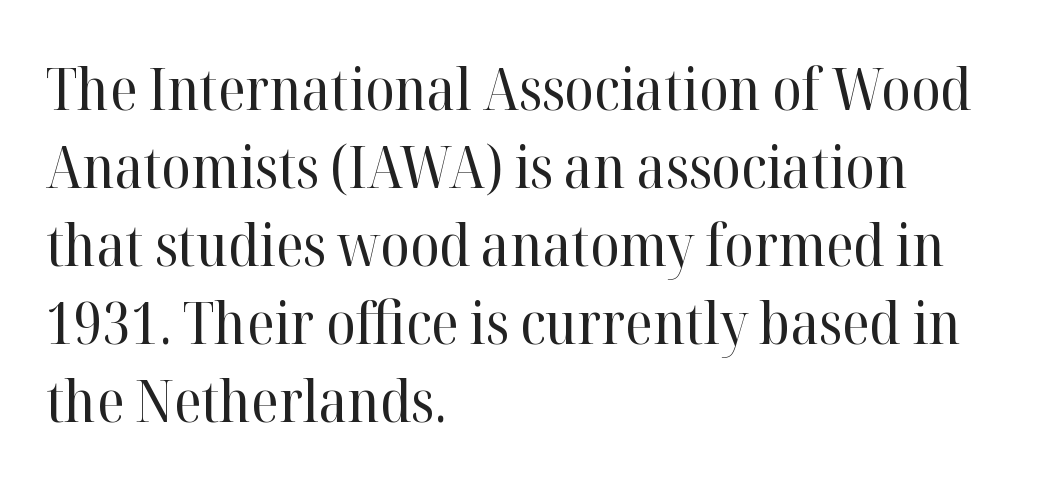
The image shows 59 px regular-weight serif type, upright; set left-aligned, normal line spacing (1.32x), normal letter spacing, not underlined; high stroke contrast and a medium x-height.
